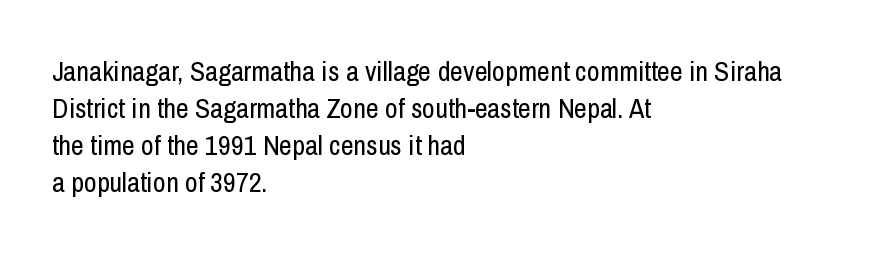
Beneath every word, the page is bare. This sample has the flowing, uneven cadence of proportional lettering. Unlike a traditional serif, this face leaves its strokes unadorned. The strokes are not fattened; the text isn't bold. One glance says typical: line gaps are just what's usual.
